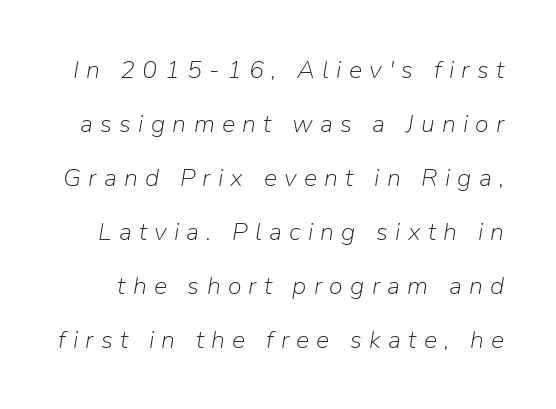
{"italic": "yes", "lean": "right", "slant_degrees": 9, "bold": "no", "underline": "no", "line_spacing": "loose", "line_spacing_ratio": 2.16, "letter_spacing": "wide", "letter_spacing_em": 0.29, "glyph_px": 25}
